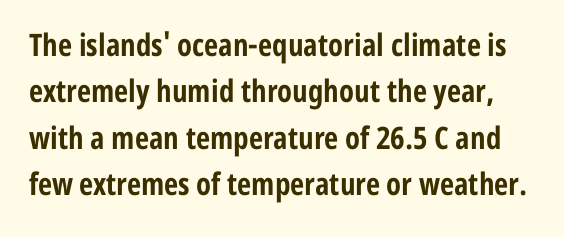
Q: Is the text bold? A: Yes.
Q: Is the text italic (slanted)? A: No, it is upright.
Q: Is the typeface a serif or a sans-serif typeface? A: Sans-serif.
Q: Is the text underlined? A: No.
Q: Is the spacing between letters normal or unusually wide? A: Normal.
Q: Is the spacing between lines tight, normal or loose? A: Normal.
Q: Width (condensed, normal, or wide)? A: Condensed.
Q: Stroke contrast? A: Low.
Q: x-height? A: Medium.
Q: Monospaced? A: No.
